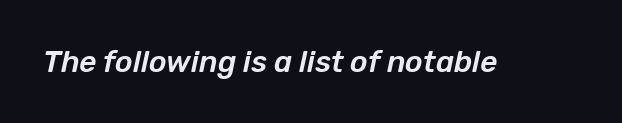
{"italic": "yes", "lean": "right", "slant_degrees": 12, "width": "normal", "stroke_contrast": "low", "x_height": "medium", "monospaced": "no", "underline": "no", "letter_spacing": "normal", "letter_spacing_em": 0.0, "glyph_px": 30}
